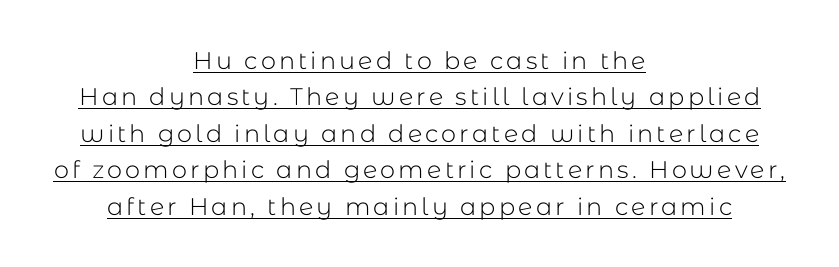
Q: Is the text bold? A: No.
Q: Is the text italic (slanted)? A: No, it is upright.
Q: Is the text underlined? A: Yes.
Q: How is the paragraph aligned? A: Centered.
Q: Is the spacing between lines tight, normal or loose? A: Normal.
